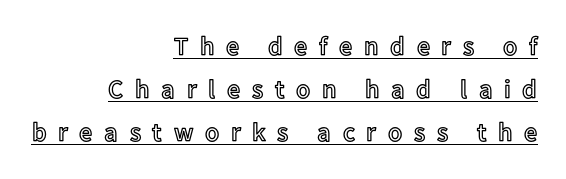
Honestly, the underline is the first thing you notice here. Honestly, the letter spacing is so wide it's the main thing you notice. The passage is arranged like a letterhead date or caption credit — flush right. Reading down the column, the eye jumps a familiar distance to each next line. You can tell it's not italic because the verticals are truly vertical.
